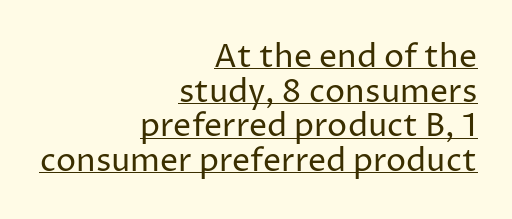
The words here are underlined. Horizontal bands of white between lines are thin slivers. Grotesque or geometric, the face here clearly has no serifs. A typesetter would call this proportional, since set widths differ per character. Compared with a flush-left layout, this one pins lines to the opposite, right side. The letters sit at their default tracking, neither squeezed nor spread.
